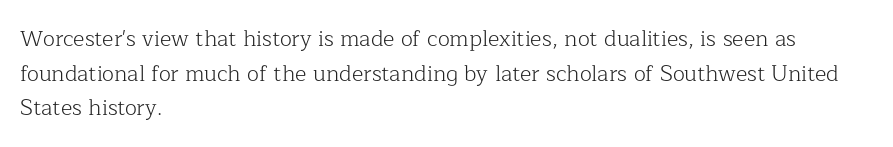
{"italic": "no", "bold": "no", "underline": "no", "align": "left", "line_spacing": "normal", "line_spacing_ratio": 1.57, "letter_spacing": "normal", "letter_spacing_em": 0.0, "glyph_px": 22}
